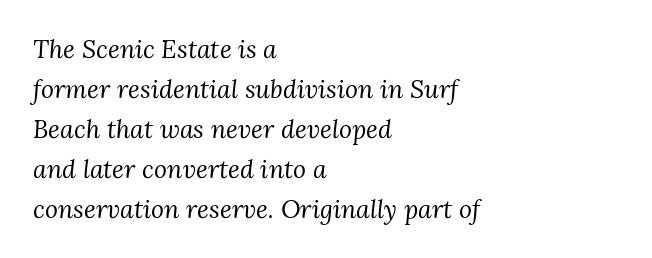
The image shows 25 px text type, italic (leaning right); set left-aligned, normal line spacing (1.6x), normal letter spacing, not underlined.
